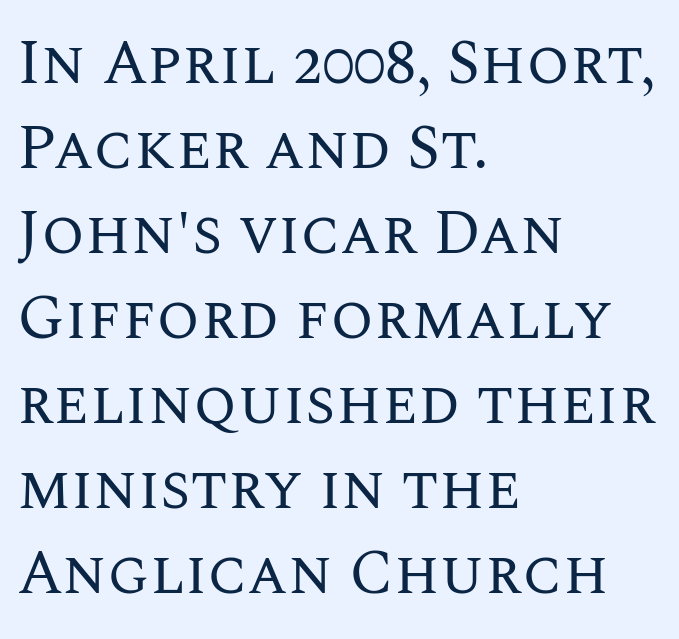
{"italic": "no", "bold": "no", "weight": "regular", "width": "normal", "stroke_contrast": "medium", "x_height": "large", "monospaced": "no", "underline": "no", "align": "left", "line_spacing": "normal", "line_spacing_ratio": 1.37, "letter_spacing": "normal", "letter_spacing_em": 0.0, "glyph_px": 62}
